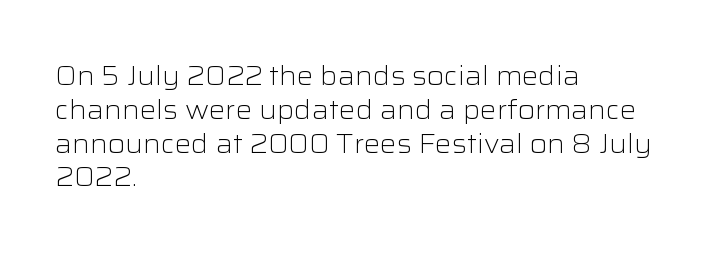
Descenders are the only things crossing below the line. Vertical strokes here are truly vertical. Compared with typical paragraphs, the rows here are spaced about the same. The setting favours the left margin, as ordinary paragraphs usually do.
